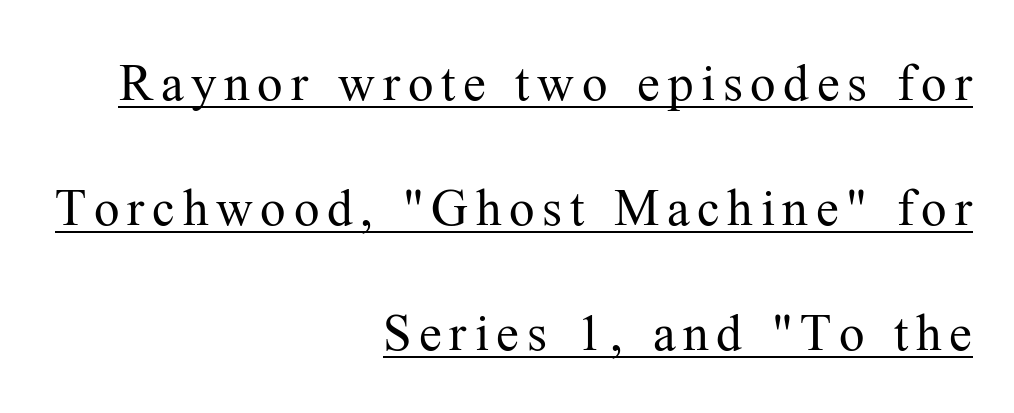
Q: Is the text bold? A: No.
Q: Is the text italic (slanted)? A: No, it is upright.
Q: Is the typeface a serif or a sans-serif typeface? A: Serif.
Q: Is the text underlined? A: Yes.
Q: How is the paragraph aligned? A: Right-aligned.
Q: Is the spacing between lines tight, normal or loose? A: Loose.
Q: Width (condensed, normal, or wide)? A: Normal.
Q: Stroke contrast? A: Medium.
Q: x-height? A: Medium.
Q: Monospaced? A: No.
